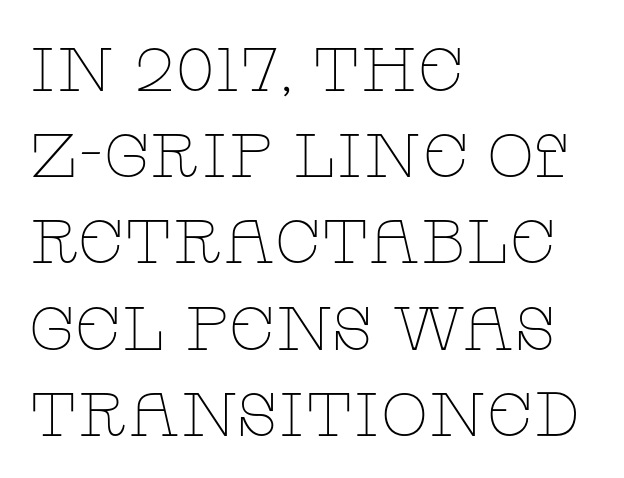
{"serif": "yes", "italic": "no", "bold": "no", "weight": "thin", "width": "wide", "stroke_contrast": "low", "x_height": "large", "monospaced": "no", "underline": "no", "align": "left", "line_spacing": "normal", "line_spacing_ratio": 1.39, "letter_spacing": "normal", "letter_spacing_em": 0.0, "glyph_px": 62}
